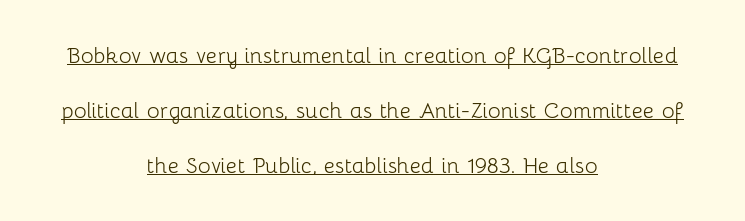
In terms of posture, this sample is upright. Words appear dense and cohesive because spacing is normal. No extra ink here — the face is not bold. How would I describe the line gaps? Wide and relaxed. The paragraph shown floats in the horizontal middle.
